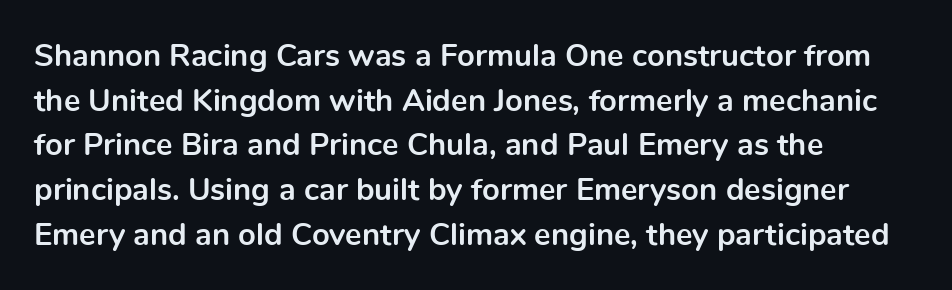
Q: Is the text bold? A: Yes.
Q: Is the text italic (slanted)? A: No, it is upright.
Q: Is the typeface a serif or a sans-serif typeface? A: Sans-serif.
Q: Is the text underlined? A: No.
Q: How is the paragraph aligned? A: Left-aligned.
Q: Is the spacing between letters normal or unusually wide? A: Normal.
Q: Is the spacing between lines tight, normal or loose? A: Normal.
Q: Width (condensed, normal, or wide)? A: Normal.
Q: x-height? A: Medium.
Q: Monospaced? A: No.
